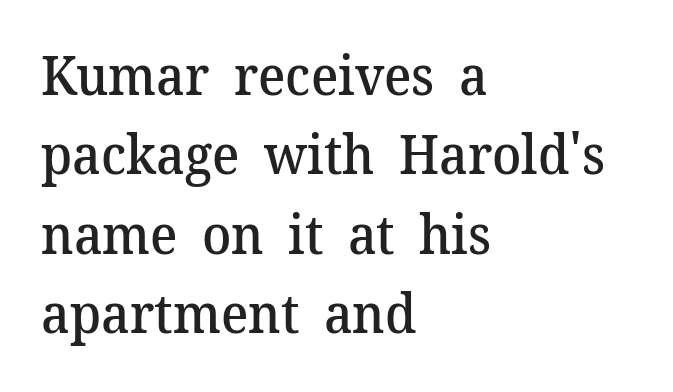
Compared with an ordinary text face, these strokes are moderately heavier — a semibold. Descender tails drop into unmarked territory. Normally led — the rows are evenly, conventionally spaced. Observe the serifs anchoring each vertical stroke in this sample.
